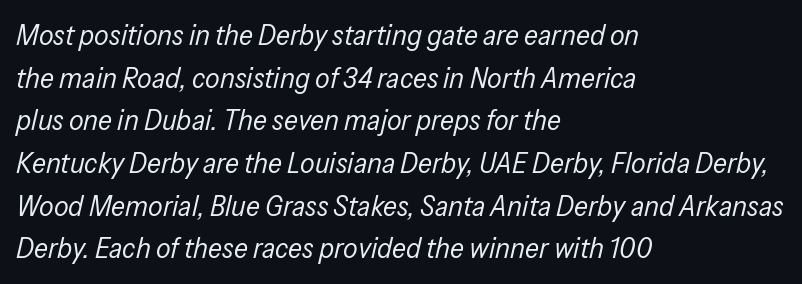
Q: Is the text bold? A: No.
Q: Is the text italic (slanted)? A: Yes, it leans right by about 13 degrees.
Q: Is the text underlined? A: No.
Q: How is the paragraph aligned? A: Left-aligned.
Q: Is the spacing between letters normal or unusually wide? A: Normal.
Q: Is the spacing between lines tight, normal or loose? A: Normal.
Q: Width (condensed, normal, or wide)? A: Condensed.
Q: Stroke contrast? A: Low.
Q: x-height? A: Medium.
Q: Monospaced? A: No.
